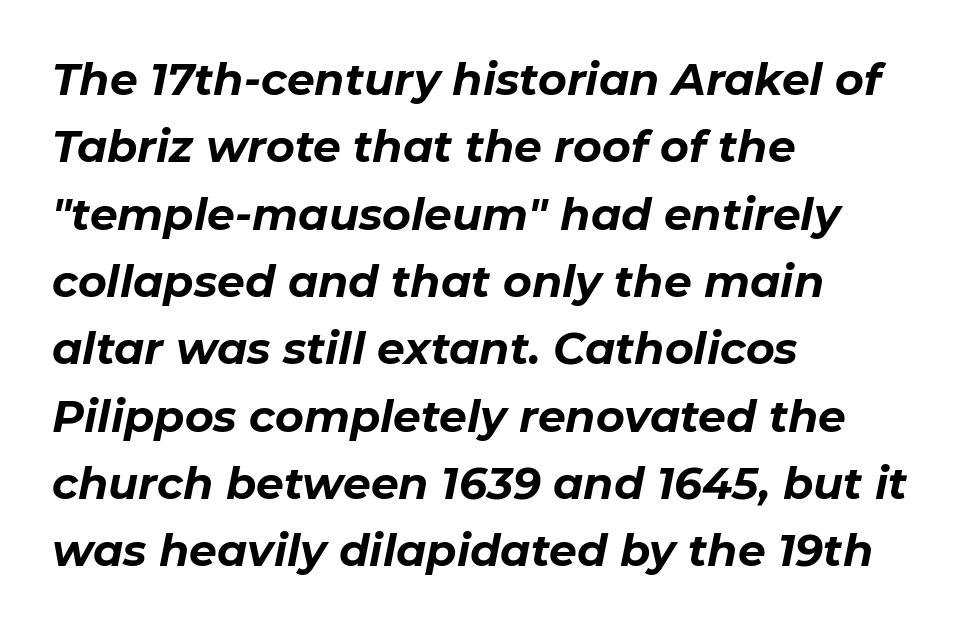
{"italic": "yes", "lean": "right", "slant_degrees": 11, "bold": "yes", "weight": "bold", "width": "normal", "stroke_contrast": "low", "x_height": "medium", "monospaced": "no", "underline": "no", "align": "left", "line_spacing": "normal", "line_spacing_ratio": 1.53, "letter_spacing": "normal", "letter_spacing_em": 0.0, "glyph_px": 44}
